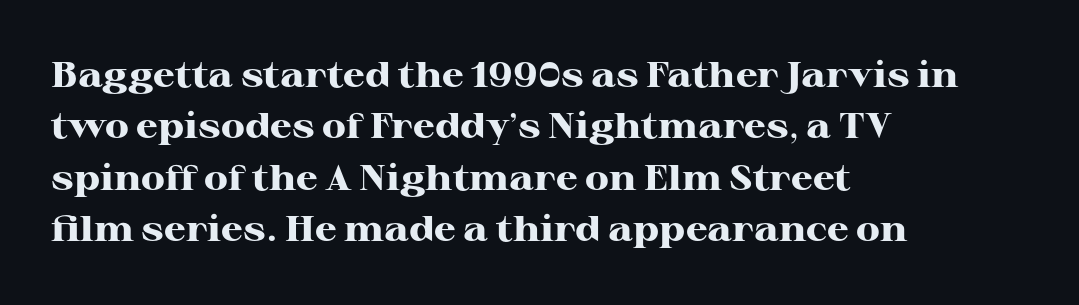
A roman cut, with each character standing at attention. A typesetter would call this proportional, since set widths differ per character. Letter spacing: default. Where is the straight margin? On the left. Baseline-to-baseline distance is the conventional proportion of letter height. Serifs: yes, visible at the terminals of the letterforms.
